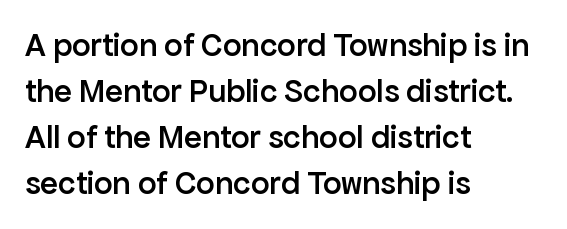
{"serif": "no", "italic": "no", "bold": "semi", "weight": "semibold", "width": "normal", "stroke_contrast": "low", "x_height": "medium", "monospaced": "no", "underline": "no", "align": "left", "line_spacing": "normal", "line_spacing_ratio": 1.39, "letter_spacing": "normal", "letter_spacing_em": 0.0, "glyph_px": 33}
